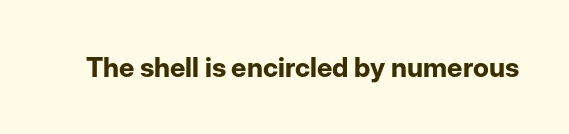
What stands out about the letter spacing? Nothing — it is the standard amount. No italicization has been applied; the sample stays upright. The gap between lines stays unmarked. Thick stems and heavy bowls — unmistakably bold.
